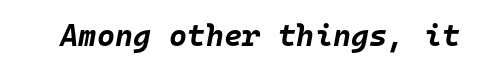
The image shows 31 px bold type, italic (leaning right), monospaced; set normal letter spacing, not underlined; low stroke contrast and a large x-height.
